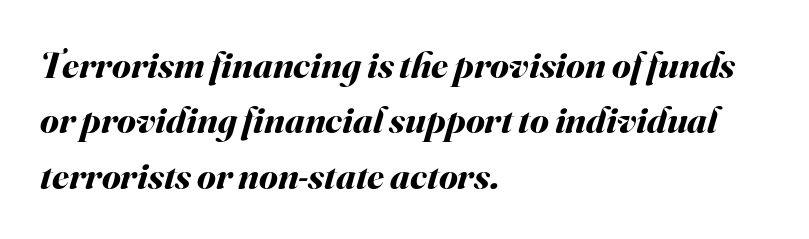
{"italic": "yes", "lean": "right", "slant_degrees": 16, "bold": "yes", "weight": "bold", "width": "normal", "stroke_contrast": "medium", "x_height": "small", "monospaced": "no", "underline": "no", "align": "left", "line_spacing": "normal", "line_spacing_ratio": 1.46, "letter_spacing": "normal", "letter_spacing_em": 0.0, "glyph_px": 38}
